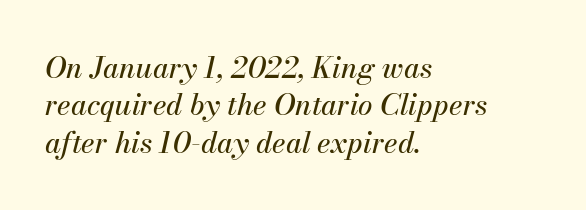
Q: Is the text italic (slanted)? A: Yes, it leans right by about 13 degrees.
Q: Is the text underlined? A: No.
Q: How is the paragraph aligned? A: Left-aligned.
Q: Is the spacing between letters normal or unusually wide? A: Normal.
Q: Is the spacing between lines tight, normal or loose? A: Normal.
Q: Width (condensed, normal, or wide)? A: Normal.
Q: Stroke contrast? A: Medium.
Q: x-height? A: Small.
Q: Monospaced? A: No.
